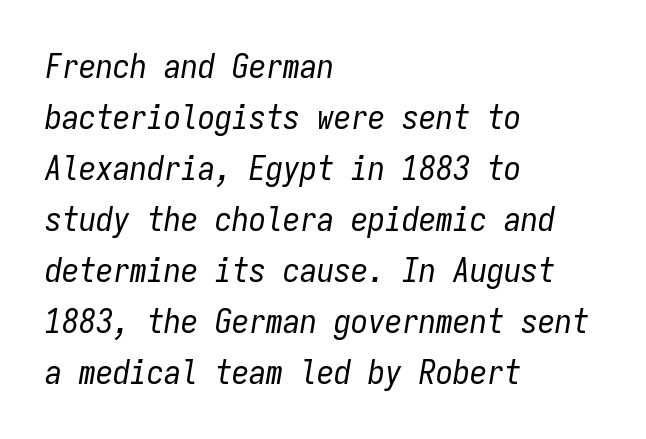
The area under the type is left untouched. The face looks like a standard text weight, possibly lighter. Compared with ordinary roman type, these characters are visibly tilted. The letters march in equal steps, a hallmark of fixed-pitch type. Horizontally, the lines are justified to the leading edge only. A typesetter would call this leading conventional body-copy spacing.
